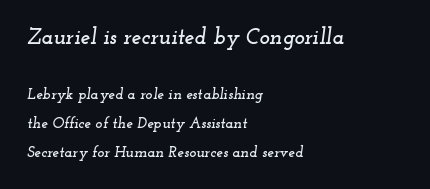
Q: Is the text italic (slanted)? A: Yes, it leans right by about 12 degrees.
Q: Is the text underlined? A: No.
Q: How is the paragraph aligned? A: Left-aligned.
Q: Is the spacing between letters normal or unusually wide? A: Normal.
Q: Is the spacing between lines tight, normal or loose? A: Loose.
Q: Which block of text is set in a larger size, the first (top) or the second (bottom)? A: The first (top) one.
